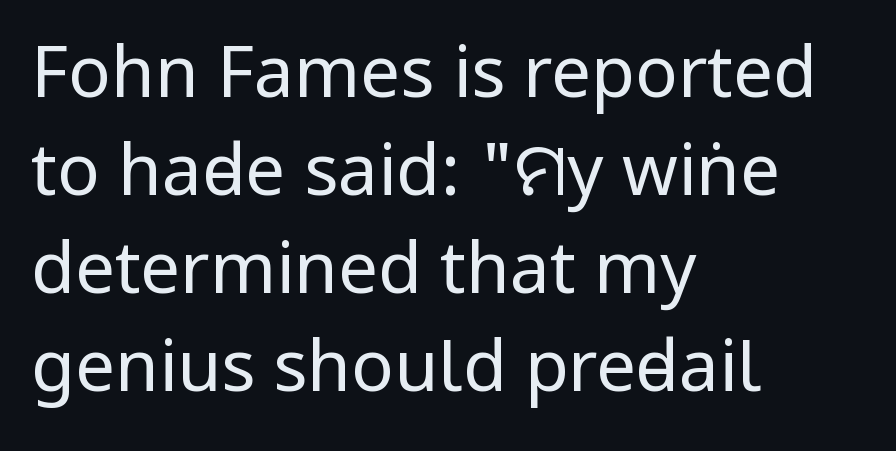
{"serif": "no", "italic": "no", "bold": "no", "weight": "regular", "width": "condensed", "stroke_contrast": "low", "x_height": "large", "monospaced": "no", "underline": "no", "align": "left", "line_spacing": "normal", "line_spacing_ratio": 1.38, "letter_spacing": "normal", "letter_spacing_em": 0.0, "glyph_px": 71}
